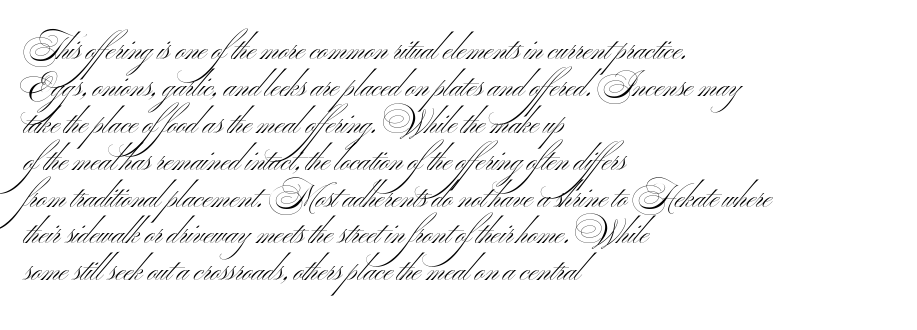
{"serif": "no", "bold": "no", "weight": "light", "width": "wide", "stroke_contrast": "medium", "x_height": "small", "monospaced": "no", "underline": "no", "align": "left", "line_spacing_ratio": 1.23, "letter_spacing": "normal", "letter_spacing_em": 0.0, "glyph_px": 30}
